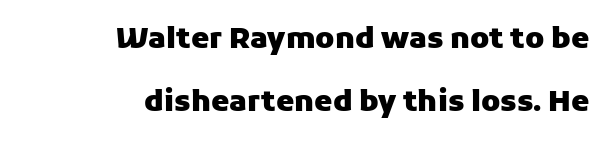
{"serif": "no", "italic": "no", "bold": "yes", "weight": "heavy", "width": "normal", "stroke_contrast": "low", "x_height": "medium", "monospaced": "no", "underline": "no", "align": "right", "line_spacing": "loose", "line_spacing_ratio": 2.18, "letter_spacing": "normal", "letter_spacing_em": 0.0, "glyph_px": 29}
